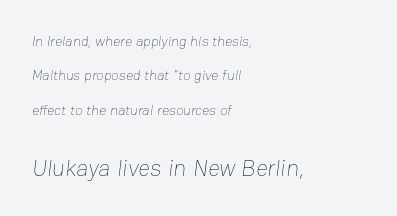
{"bold": "no", "underline": "no", "align": "left", "line_spacing": "loose", "line_spacing_ratio": 2.45, "letter_spacing": "normal", "letter_spacing_em": 0.0, "larger_block": "second", "size_ratio": 1.64, "glyph_px": 23}
